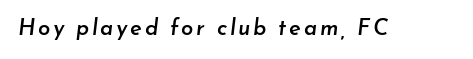
Q: Is the text bold? A: Semi-bold.
Q: Is the text italic (slanted)? A: Yes, it leans right by about 7 degrees.
Q: Is the text underlined? A: No.
